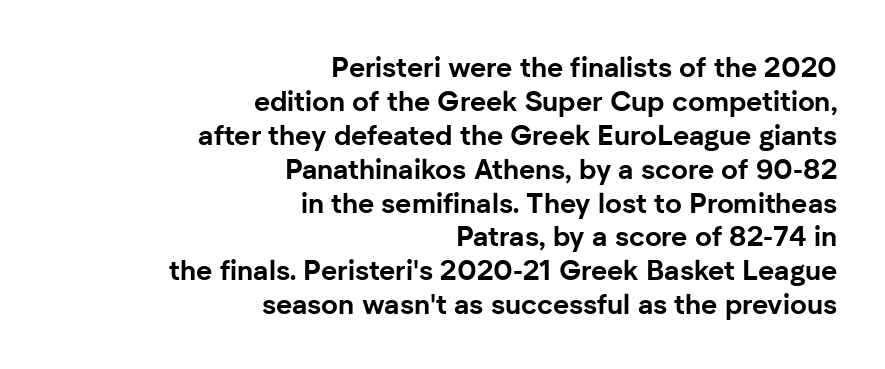
The space beneath each line is pristine and unruled. A typesetter would label this face a sans. If you drew a line through each stem, it would be perfectly vertical. A flush-right, rag-left setting is used for this passage. A typesetter would call this zero additional tracking. This is heavy type, rendered in bold.
